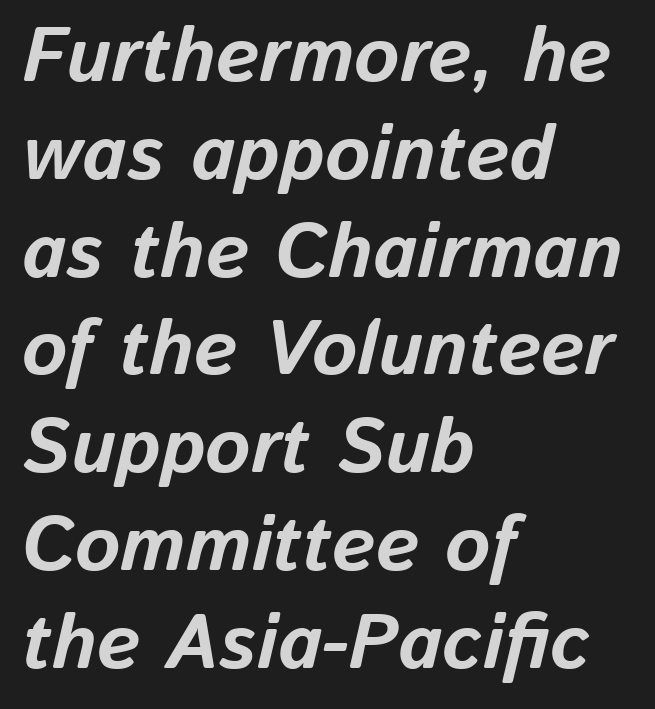
The face used here is proportionally spaced, like ordinary book or web type. The line texture is even and compact thanks to regular tracking. Stroke thickness is high; the sample reads as a true bold. Successive baselines arrive at the customary interval.
